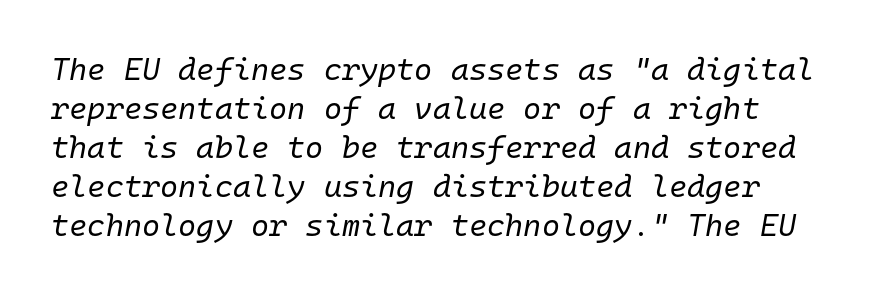
Descenders are the only things crossing below the line. The rendering applies a slant to the glyphs. Fixed-width glyphs throughout — classic coding-font behaviour. Whoever set this chose a conventional vertical rhythm. No letter is thick-stroked: the sample isn't bold. These lines keep a tight, regular rhythm from letter to letter.
